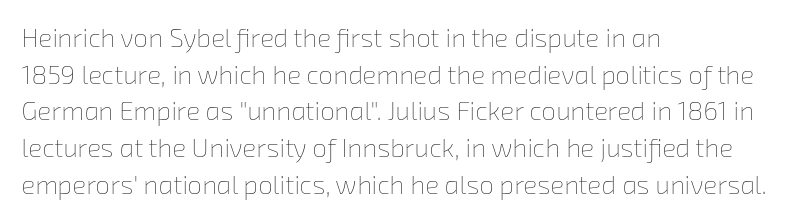
Interline gaps are of average width in this sample. The face looks like a standard text weight, possibly lighter. The line texture is even and compact thanks to regular tracking. Just letters on the line, the space beneath them empty. This sample is left-justified, so line endings fall wherever the words run out.
